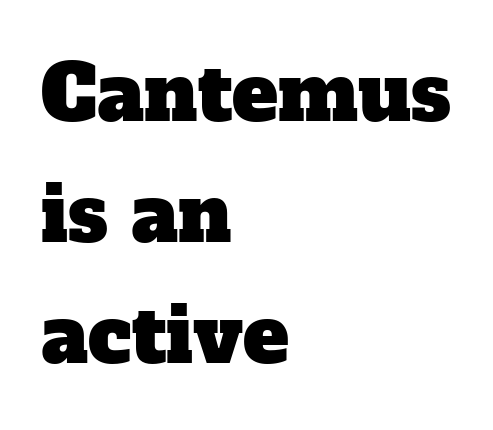
{"serif": "yes", "width": "normal", "stroke_contrast": "low", "x_height": "medium", "monospaced": "no", "underline": "no", "align": "left", "line_spacing": "normal", "line_spacing_ratio": 1.57, "letter_spacing": "normal", "letter_spacing_em": 0.0, "glyph_px": 77}
